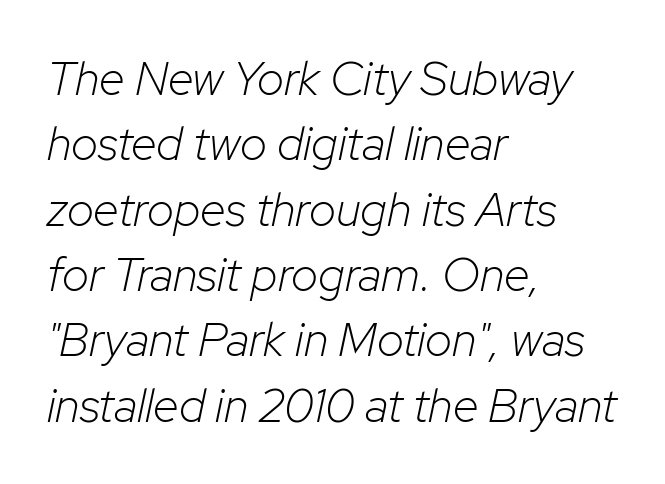
Has an underline been added? It has not. The typeface has the unassuming heft of standard copy or less. Every row of glyphs begins at an identical x-position on the left. Character widths vary here, with narrow letters taking less room than wide ones. You could call the tracking neutral — neither tight nor loose. Reading down the column, the eye jumps a familiar distance to each next line.
